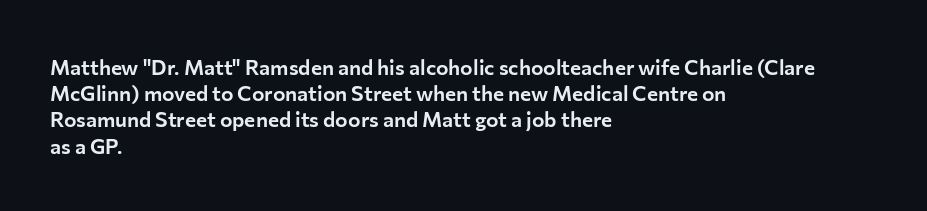
Q: Is the text italic (slanted)? A: No, it is upright.
Q: Is the text underlined? A: No.
Q: How is the paragraph aligned? A: Left-aligned.
Q: Is the spacing between letters normal or unusually wide? A: Normal.
Q: Is the spacing between lines tight, normal or loose? A: Normal.
